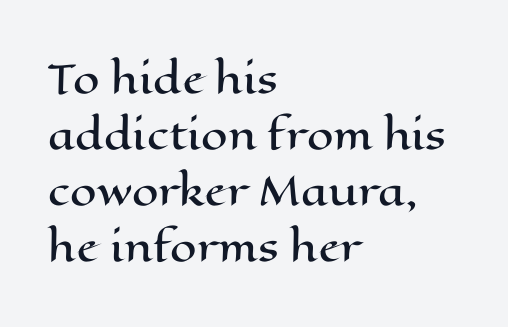
Q: Is the text italic (slanted)? A: No, it is upright.
Q: Is the text underlined? A: No.
Q: How is the paragraph aligned? A: Left-aligned.
Q: Is the spacing between letters normal or unusually wide? A: Normal.
Q: Is the spacing between lines tight, normal or loose? A: Normal.
Q: Width (condensed, normal, or wide)? A: Wide.
Q: Stroke contrast? A: High.
Q: x-height? A: Medium.
Q: Monospaced? A: No.
